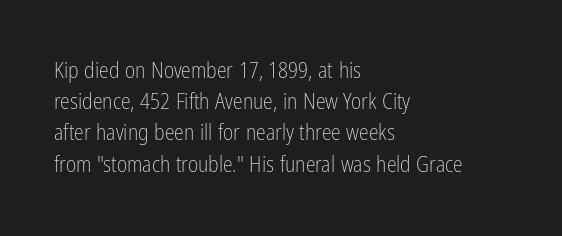
Q: Is the text bold? A: No.
Q: Is the text italic (slanted)? A: No, it is upright.
Q: Is the text underlined? A: No.
Q: How is the paragraph aligned? A: Left-aligned.
Q: Is the spacing between letters normal or unusually wide? A: Normal.
Q: Is the spacing between lines tight, normal or loose? A: Normal.
